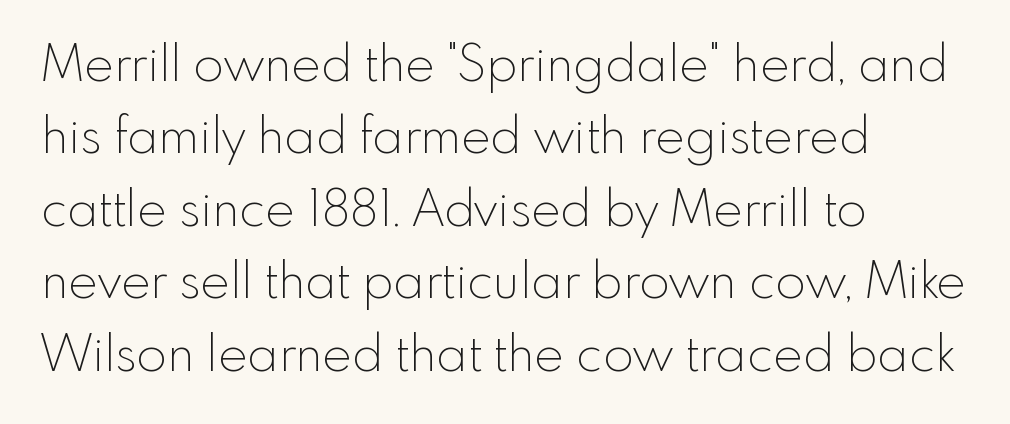
The image shows 50 px thin sans-serif type, upright; set left-aligned, normal line spacing (1.45x), normal letter spacing, not underlined; a small x-height.
